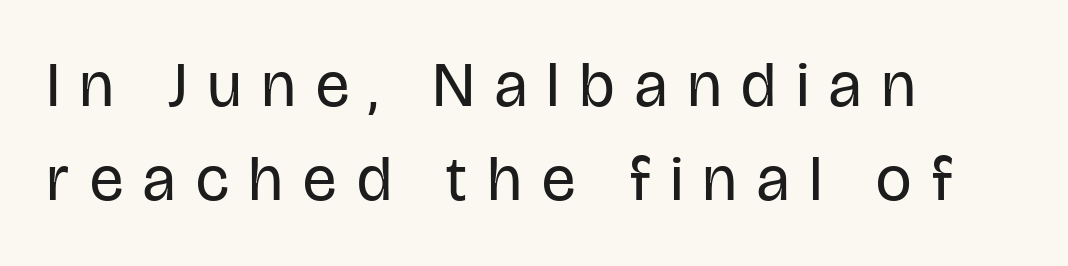
{"serif": "no", "italic": "no", "bold": "no", "weight": "regular", "width": "condensed", "stroke_contrast": "low", "x_height": "large", "monospaced": "no", "underline": "no", "align": "left", "line_spacing": "normal", "line_spacing_ratio": 1.5, "letter_spacing": "wide", "letter_spacing_em": 0.33, "glyph_px": 63}
